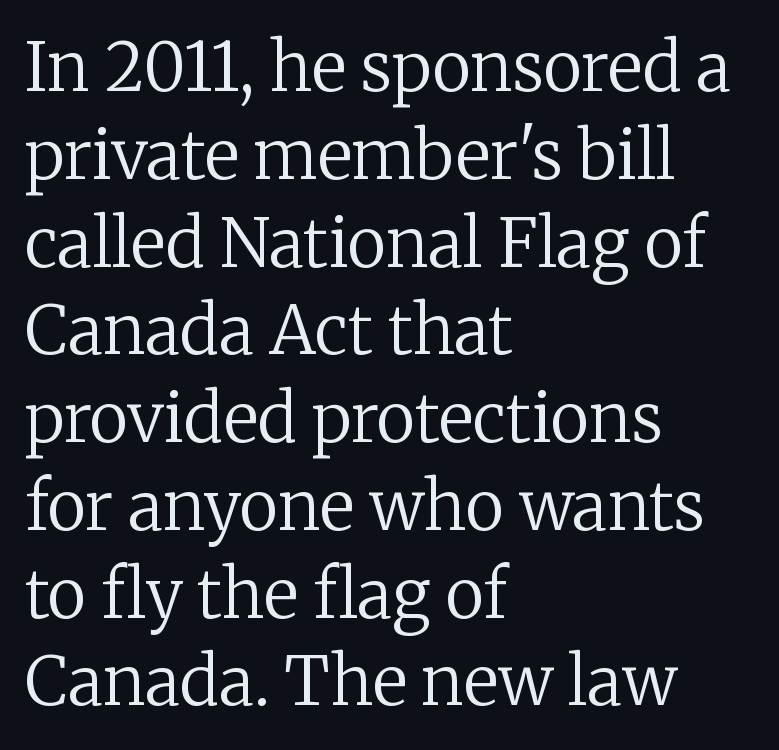
Q: Is the text bold? A: No.
Q: Is the text italic (slanted)? A: No, it is upright.
Q: Is the typeface a serif or a sans-serif typeface? A: Serif.
Q: Is the text underlined? A: No.
Q: How is the paragraph aligned? A: Left-aligned.
Q: Is the spacing between letters normal or unusually wide? A: Normal.
Q: Is the spacing between lines tight, normal or loose? A: Normal.
Q: Width (condensed, normal, or wide)? A: Normal.
Q: Stroke contrast? A: Low.
Q: x-height? A: Medium.
Q: Monospaced? A: No.
